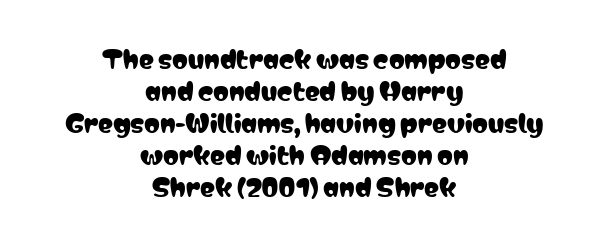
Q: Is the text italic (slanted)? A: No, it is upright.
Q: Is the text underlined? A: No.
Q: How is the paragraph aligned? A: Centered.
Q: Is the spacing between letters normal or unusually wide? A: Normal.
Q: Is the spacing between lines tight, normal or loose? A: Normal.
